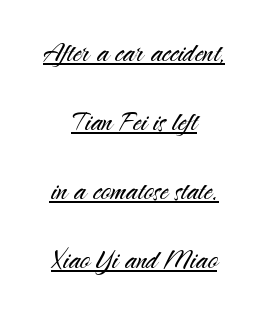
{"serif": "no", "bold": "no", "weight": "light", "width": "normal", "stroke_contrast": "medium", "x_height": "small", "monospaced": "no", "underline": "yes", "align": "center", "line_spacing": "loose", "line_spacing_ratio": 2.03, "letter_spacing": "normal", "letter_spacing_em": 0.0, "glyph_px": 34}
